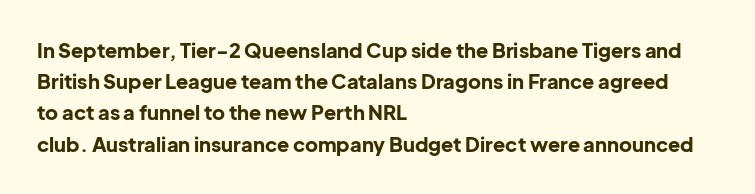
{"italic": "no", "bold": "yes", "underline": "no", "align": "left", "line_spacing": "normal", "line_spacing_ratio": 1.56, "letter_spacing": "normal", "letter_spacing_em": 0.0, "glyph_px": 20}
